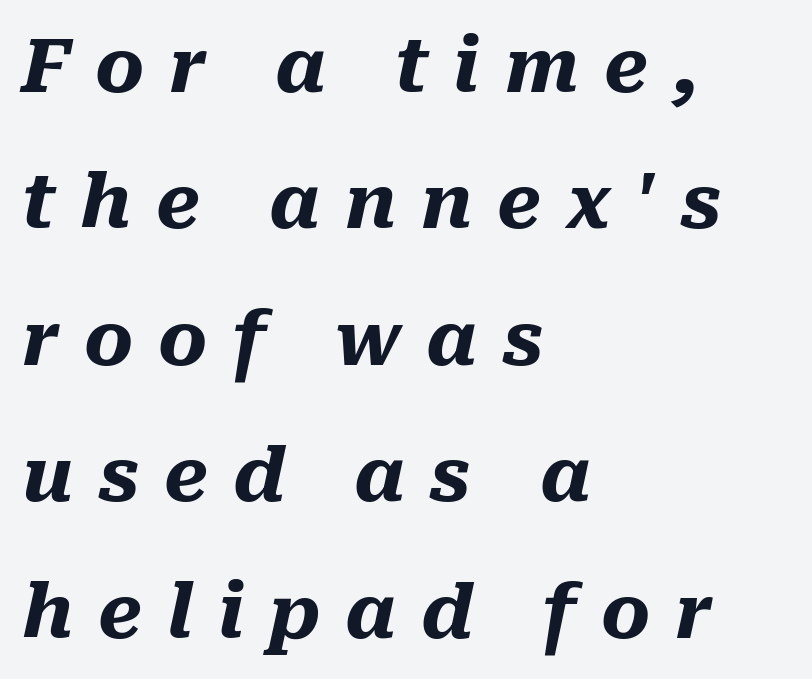
{"italic": "yes", "lean": "right", "slant_degrees": 10, "bold": "yes", "weight": "heavy", "width": "normal", "stroke_contrast": "medium", "x_height": "medium", "monospaced": "no", "underline": "no", "align": "left", "line_spacing_ratio": 1.82, "letter_spacing": "wide", "letter_spacing_em": 0.33, "glyph_px": 75}
